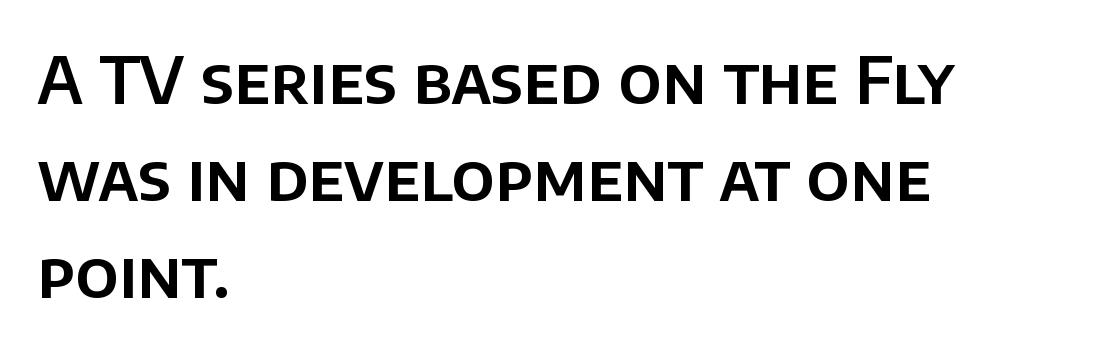
The image shows 65 px sans-serif type, upright; set left-aligned, normal line spacing (1.49x), normal letter spacing, not underlined; low stroke contrast and a large x-height.
